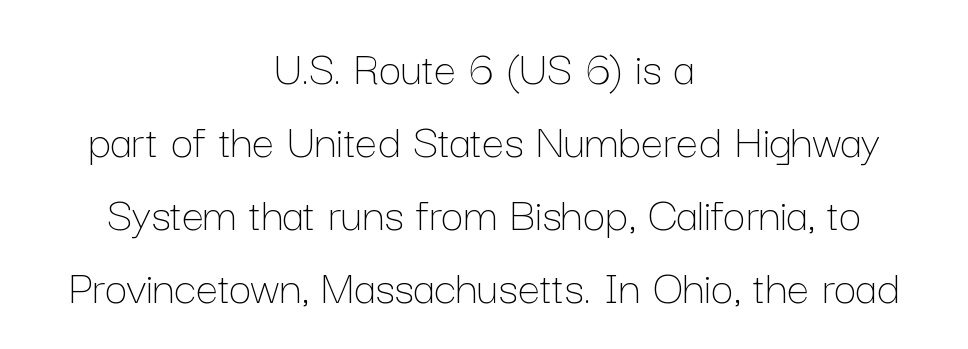
{"italic": "no", "bold": "no", "weight": "thin", "width": "normal", "stroke_contrast": "low", "x_height": "medium", "monospaced": "no", "underline": "no", "align": "center", "line_spacing": "normal", "line_spacing_ratio": 1.46, "letter_spacing": "normal", "letter_spacing_em": 0.0, "glyph_px": 50}
